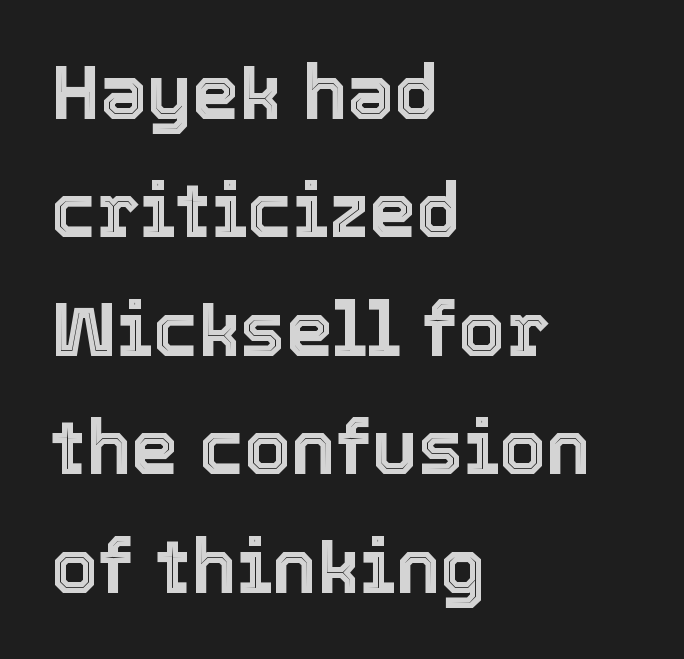
The image shows 75 px text type, upright; set left-aligned, normal line spacing (1.58x), normal letter spacing, not underlined; a medium x-height.
